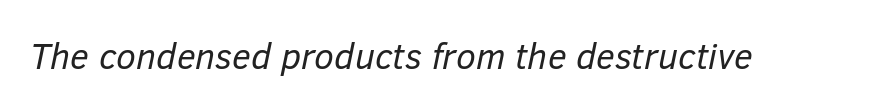
{"italic": "yes", "lean": "right", "slant_degrees": 12, "bold": "no", "weight": "regular", "width": "normal", "stroke_contrast": "low", "x_height": "medium", "monospaced": "no", "underline": "no", "letter_spacing": "normal", "letter_spacing_em": 0.0, "glyph_px": 36}
